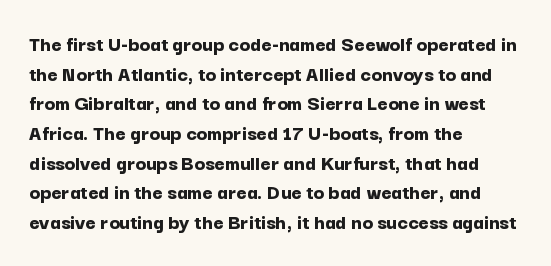
The image shows 22 px bold type, upright; set left-aligned, normal line spacing (1.35x), normal letter spacing, not underlined.
